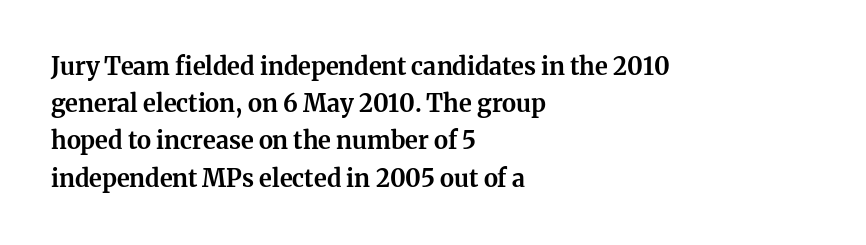
The image shows 24 px bold type, upright; set left-aligned, normal line spacing (1.55x), normal letter spacing, not underlined.
